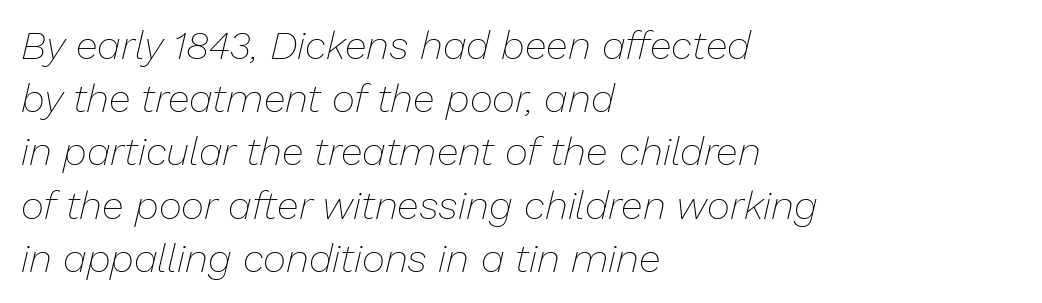
The image shows 40 px thin type, italic (leaning right); set left-aligned, normal line spacing (1.33x), normal letter spacing, not underlined; low stroke contrast and a medium x-height.
